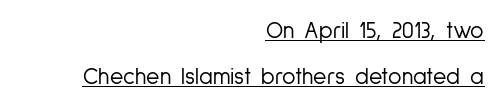
Q: Is the text bold? A: No.
Q: Is the text italic (slanted)? A: No, it is upright.
Q: Is the text underlined? A: Yes.
Q: How is the paragraph aligned? A: Right-aligned.
Q: Is the spacing between letters normal or unusually wide? A: Normal.
Q: Is the spacing between lines tight, normal or loose? A: Loose.
